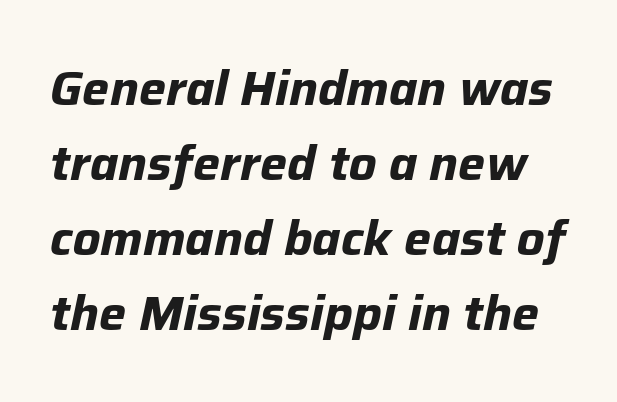
The image shows 48 px bold type, italic (leaning right); set normal line spacing (1.56x), normal letter spacing, not underlined; low stroke contrast and a medium x-height.
